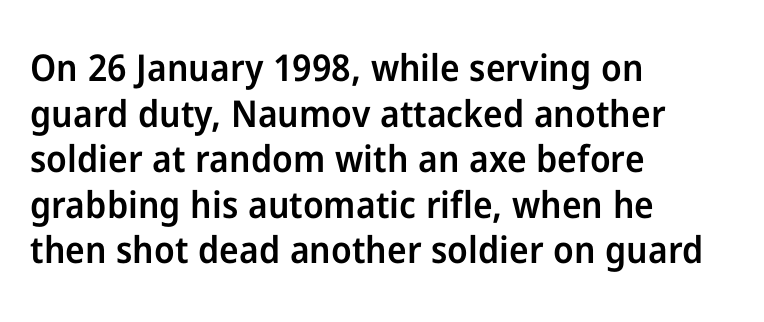
{"serif": "no", "italic": "no", "bold": "semi", "weight": "semibold", "width": "normal", "stroke_contrast": "low", "x_height": "medium", "monospaced": "no", "underline": "no", "align": "left", "line_spacing_ratio": 1.23, "letter_spacing": "normal", "letter_spacing_em": 0.0, "glyph_px": 37}
